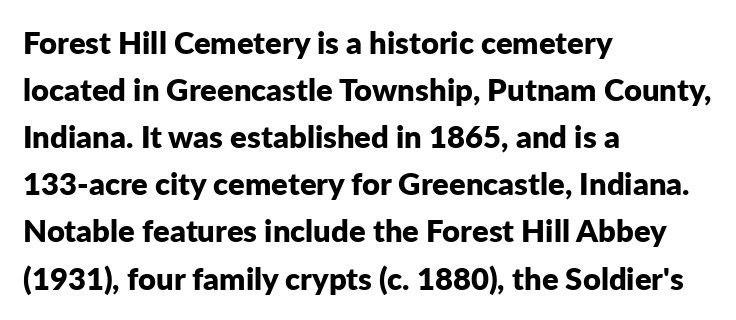
{"serif": "no", "italic": "no", "bold": "yes", "weight": "bold", "width": "normal", "stroke_contrast": "low", "x_height": "medium", "monospaced": "no", "underline": "no", "align": "left", "line_spacing": "normal", "line_spacing_ratio": 1.52, "letter_spacing": "normal", "letter_spacing_em": 0.0, "glyph_px": 31}
